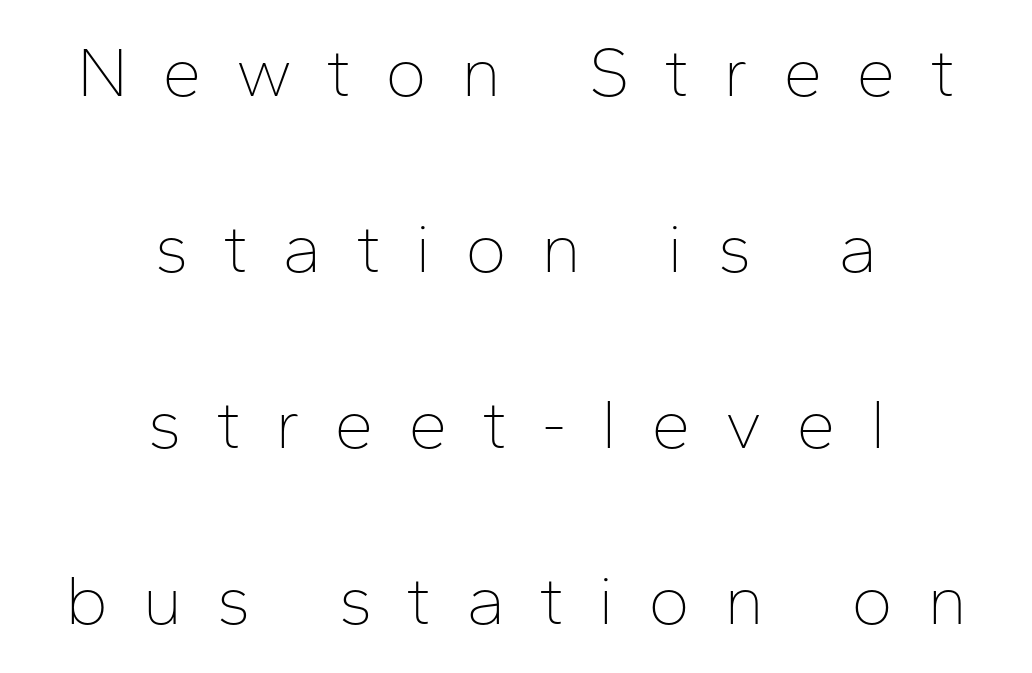
{"serif": "no", "italic": "no", "bold": "no", "weight": "thin", "width": "normal", "stroke_contrast": "low", "x_height": "medium", "monospaced": "no", "underline": "no", "align": "center", "line_spacing": "loose", "line_spacing_ratio": 2.48, "letter_spacing": "wide", "letter_spacing_em": 0.48, "glyph_px": 71}
